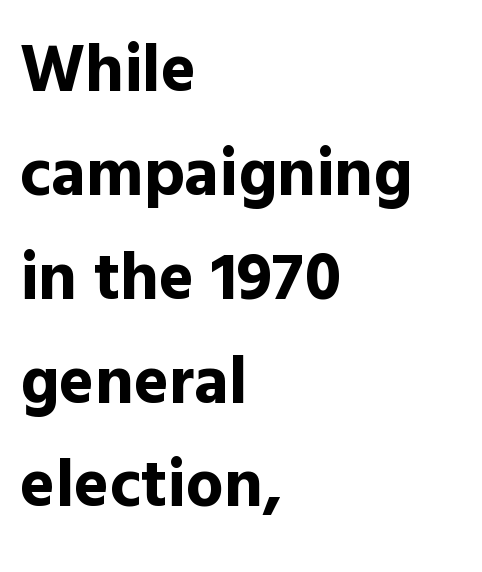
Q: Is the text bold? A: Yes.
Q: Is the text italic (slanted)? A: No, it is upright.
Q: Is the typeface a serif or a sans-serif typeface? A: Sans-serif.
Q: Is the text underlined? A: No.
Q: How is the paragraph aligned? A: Left-aligned.
Q: Is the spacing between letters normal or unusually wide? A: Normal.
Q: Is the spacing between lines tight, normal or loose? A: Normal.
Q: Width (condensed, normal, or wide)? A: Normal.
Q: x-height? A: Medium.
Q: Monospaced? A: No.
